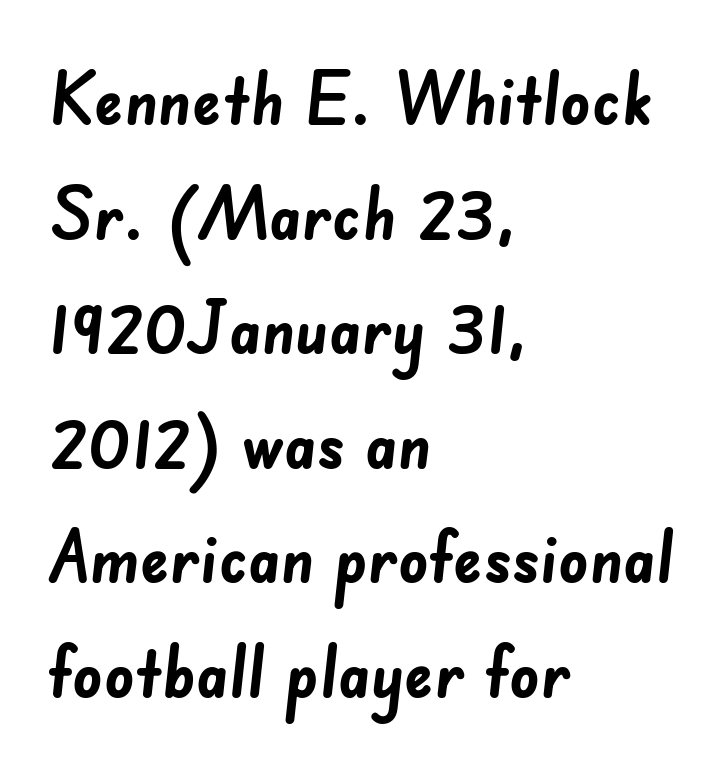
The image shows 73 px semibold sans-serif type; set left-aligned, normal line spacing (1.57x), normal letter spacing, not underlined; low stroke contrast and a small x-height.
